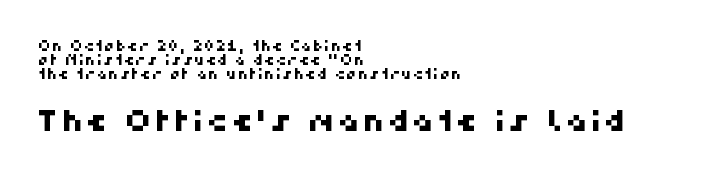
The image shows 30 px sans-serif type; set left-aligned, tight line spacing (0.99x), not underlined; the second (bottom) block is 2.14x larger; high stroke contrast and a medium x-height.
